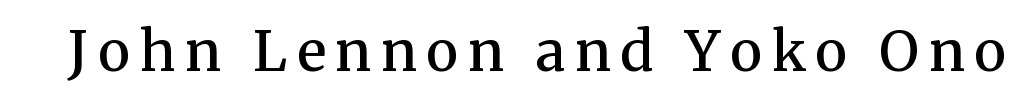
Q: Is the text bold? A: Semi-bold.
Q: Is the text italic (slanted)? A: No, it is upright.
Q: Is the typeface a serif or a sans-serif typeface? A: Serif.
Q: Is the text underlined? A: No.
Q: Width (condensed, normal, or wide)? A: Normal.
Q: Stroke contrast? A: Medium.
Q: x-height? A: Medium.
Q: Monospaced? A: No.
